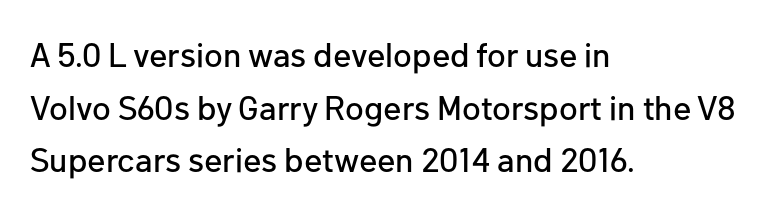
{"serif": "no", "italic": "no", "width": "normal", "stroke_contrast": "low", "x_height": "medium", "monospaced": "no", "underline": "no", "align": "left", "line_spacing": "normal", "line_spacing_ratio": 1.55, "letter_spacing": "normal", "letter_spacing_em": 0.0, "glyph_px": 34}
